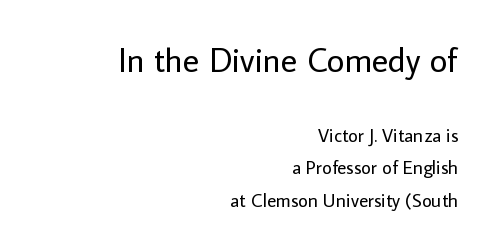
{"serif": "no", "italic": "no", "bold": "no", "weight": "regular", "width": "normal", "stroke_contrast": "low", "x_height": "medium", "monospaced": "no", "underline": "no", "align": "right", "line_spacing": "normal", "line_spacing_ratio": 1.7, "letter_spacing": "normal", "letter_spacing_em": 0.0, "larger_block": "first", "size_ratio": 1.79, "glyph_px": 34}
